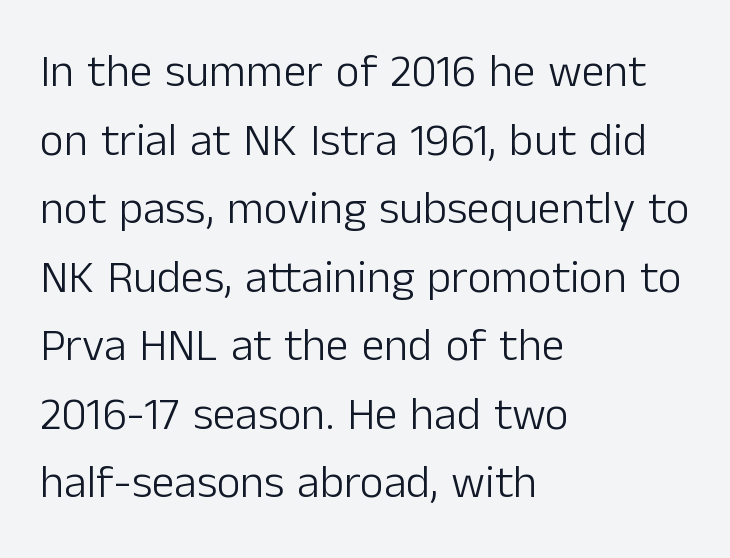
The image shows 46 px light sans-serif type, upright; set left-aligned, normal line spacing (1.49x), normal letter spacing, not underlined; low stroke contrast and a medium x-height.
